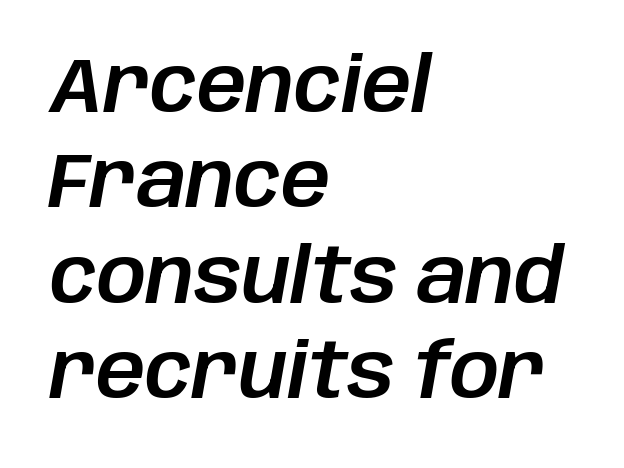
The image shows 77 px text type, italic (leaning right); set left-aligned, line spacing 1.24x, normal letter spacing, not underlined; low stroke contrast and a large x-height.
